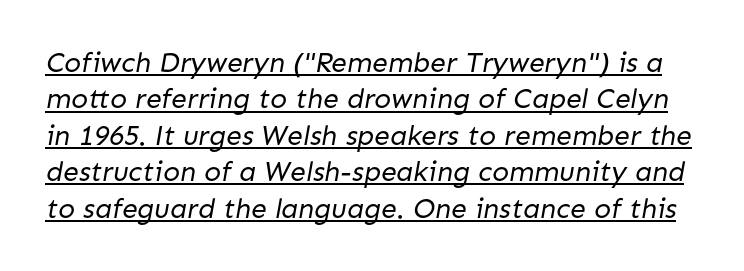
Counters stay open thanks to moderate or lighter strokes. Letterform terminals end flat and unadorned throughout the passage. Inter-character spacing is left at the font's built-in metrics. Compared with typical paragraphs, the rows here are spaced about the same.
